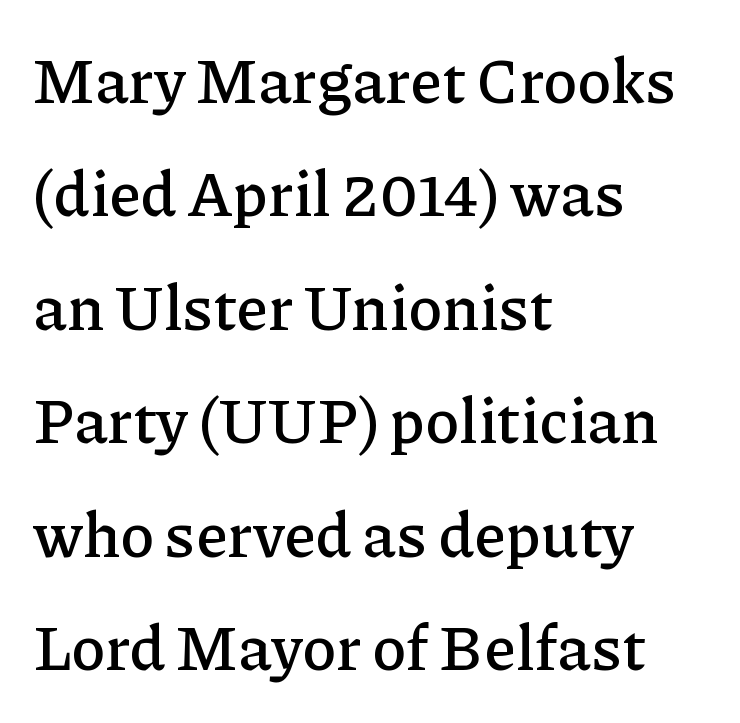
Quick note: not italic, upright. Spacing verdict: proportional, widths tailored to each character. This rendering uses left alignment, leaving the right contour irregular. The gaps between neighbouring characters are ordinary and unremarkable. Little horizontal feet cap the strokes, marking this as serif type.
